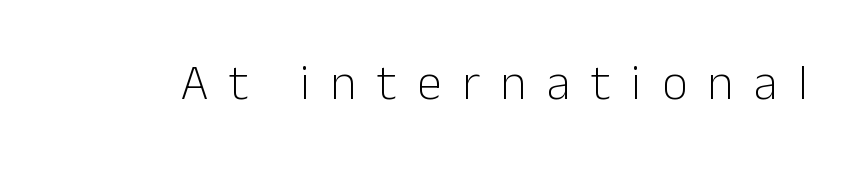
Is the type heavy? It reads as light-to-regular instead. Stroke terminals: plain, sans-serif. Loose tracking; the words dissolve into strings of separated letters. This sample has the flowing, uneven cadence of proportional lettering. No word sits above an underline.
